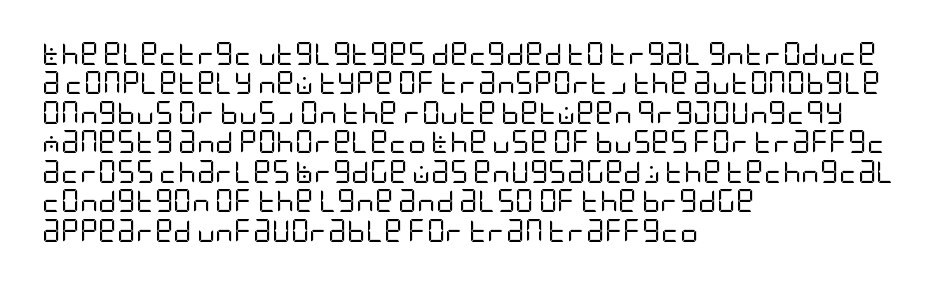
{"italic": "no", "bold": "no", "underline": "no", "align": "left", "line_spacing": "normal", "line_spacing_ratio": 1.28, "letter_spacing": "normal", "letter_spacing_em": 0.0, "glyph_px": 23}
